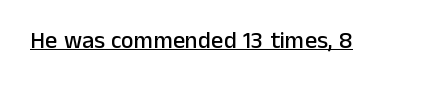
Default kerning and tracking; the words read as compact shapes. Notice how the stems are strictly vertical — no italics here. The glyphs are accompanied by a horizontal stroke just below them.
